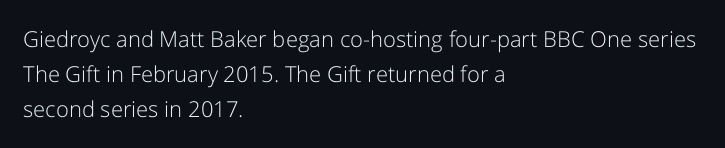
{"italic": "no", "bold": "no", "underline": "no", "align": "left", "line_spacing": "normal", "line_spacing_ratio": 1.6, "letter_spacing": "normal", "letter_spacing_em": 0.0, "glyph_px": 22}
